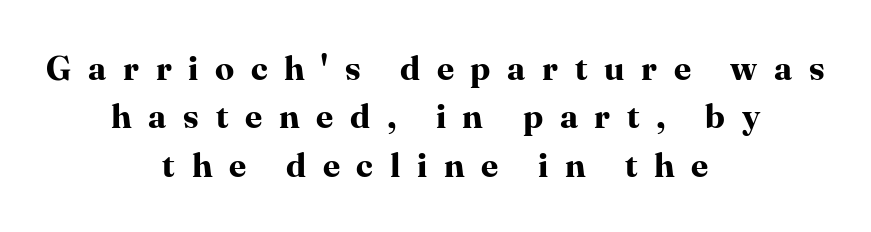
Q: Is the text bold? A: Yes.
Q: Is the text italic (slanted)? A: No, it is upright.
Q: Is the typeface a serif or a sans-serif typeface? A: Serif.
Q: Is the text underlined? A: No.
Q: How is the paragraph aligned? A: Centered.
Q: Is the spacing between letters normal or unusually wide? A: Unusually wide.
Q: Is the spacing between lines tight, normal or loose? A: Normal.
Q: Width (condensed, normal, or wide)? A: Normal.
Q: Stroke contrast? A: High.
Q: x-height? A: Medium.
Q: Monospaced? A: No.
